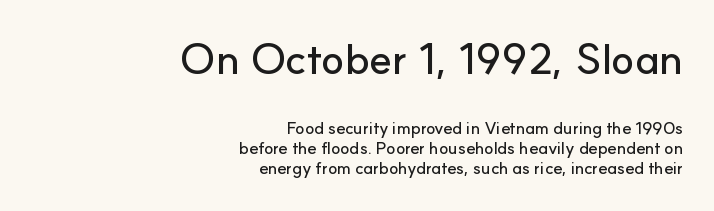
Serifs: no, the terminals of the letterforms are clean. Does the lettering tilt? It doesn't — this is upright. Alignment: flush right. This layout puts the oversized block above and the modest block below. The gaps between neighbouring characters are ordinary and unremarkable. Just letters on the line, the space beneath them empty.
